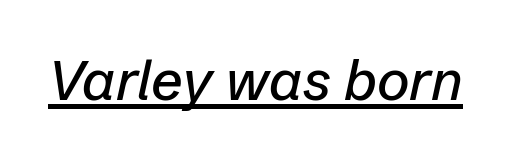
{"italic": "yes", "lean": "right", "slant_degrees": 12, "width": "normal", "stroke_contrast": "low", "x_height": "medium", "monospaced": "no", "underline": "yes", "letter_spacing": "normal", "letter_spacing_em": 0.0, "glyph_px": 56}
